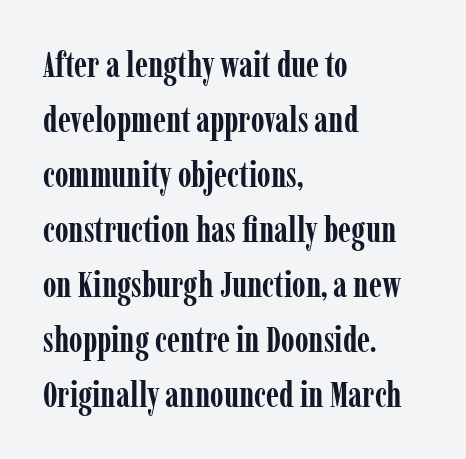
{"serif": "yes", "italic": "no", "bold": "yes", "weight": "semibold", "width": "condensed", "stroke_contrast": "low", "x_height": "medium", "monospaced": "no", "underline": "no", "align": "left", "line_spacing": "normal", "line_spacing_ratio": 1.57, "letter_spacing": "normal", "letter_spacing_em": 0.0, "glyph_px": 35}
